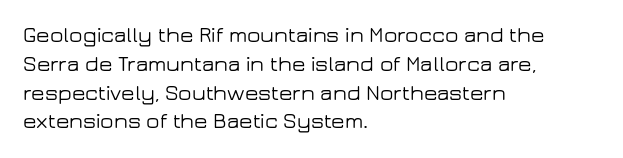
Descender tails drop into unmarked territory. Horizontal alignment here is leftward, the default for most running prose. Does extra space separate the letters? No, they use regular spacing. Upright lettering throughout. Evenly set lines give the paragraph a standard silhouette.
